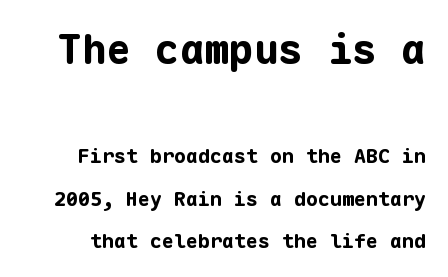
Tracking value appears to be zero — textbook default spacing. When letters stand straight like this, we call the style roman or upright. The characters display no serif detailing; their extremities are plain. The composition opens big and finishes small. The space beneath each line is pristine and unruled. The lines are spread far apart with generous leading.
